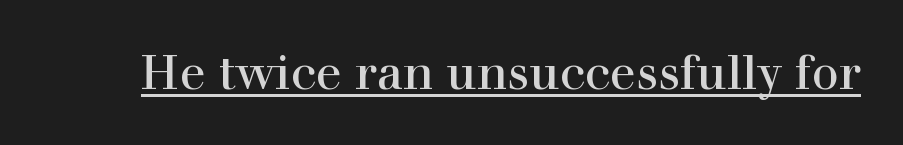
{"serif": "yes", "italic": "no", "width": "normal", "x_height": "medium", "monospaced": "no", "underline": "yes", "letter_spacing": "normal", "letter_spacing_em": 0.0, "glyph_px": 48}
